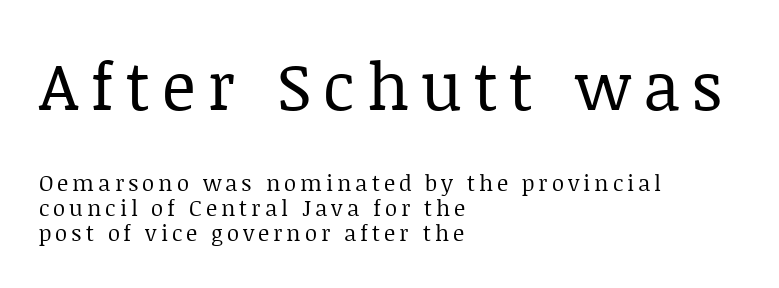
Q: Is the text bold? A: No.
Q: Is the text italic (slanted)? A: No, it is upright.
Q: Is the typeface a serif or a sans-serif typeface? A: Serif.
Q: Is the text underlined? A: No.
Q: How is the paragraph aligned? A: Left-aligned.
Q: Is the spacing between lines tight, normal or loose? A: Tight.
Q: Which block of text is set in a larger size, the first (top) or the second (bottom)? A: The first (top) one.
Q: Width (condensed, normal, or wide)? A: Normal.
Q: Stroke contrast? A: Low.
Q: x-height? A: Large.
Q: Monospaced? A: No.
